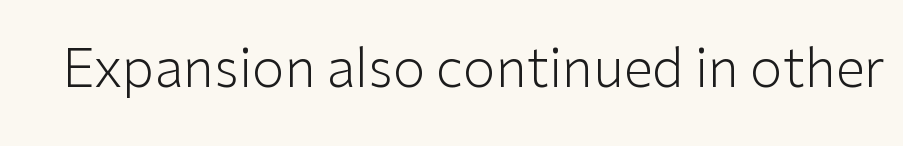
The image shows 53 px light sans-serif type, upright; set normal letter spacing, not underlined; low stroke contrast and a medium x-height.
